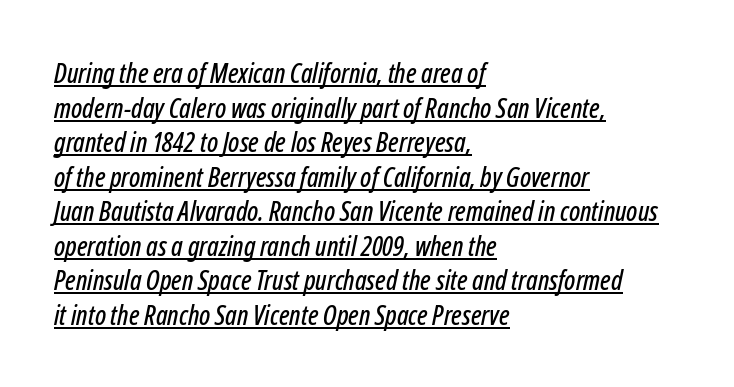
{"italic": "yes", "lean": "right", "slant_degrees": 12, "underline": "yes", "align": "left", "line_spacing": "normal", "line_spacing_ratio": 1.28, "letter_spacing": "normal", "letter_spacing_em": 0.0, "glyph_px": 27}
